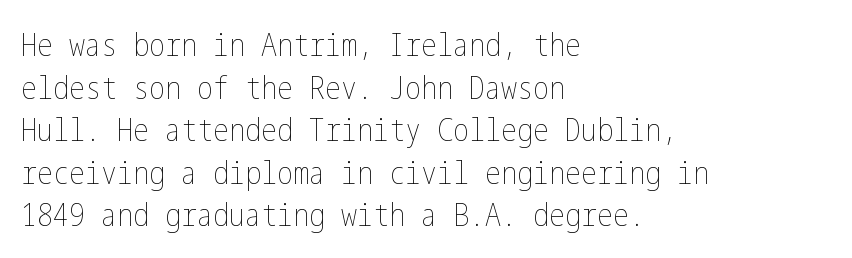
No italicization has been applied; the sample stays upright. Words float on clear page, feet unadorned. Horizontally, the lines are justified to the leading edge only. Inter-character spacing is left at the font's built-in metrics. What's the leading like? Ordinary, nothing unusual.
